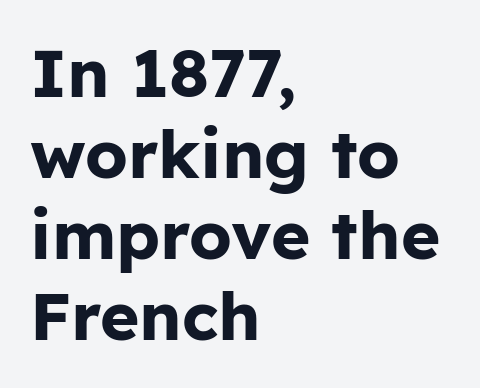
Q: Is the text bold? A: Yes.
Q: Is the text italic (slanted)? A: No, it is upright.
Q: Is the typeface a serif or a sans-serif typeface? A: Sans-serif.
Q: Is the text underlined? A: No.
Q: How is the paragraph aligned? A: Left-aligned.
Q: Is the spacing between letters normal or unusually wide? A: Normal.
Q: Width (condensed, normal, or wide)? A: Normal.
Q: Stroke contrast? A: Low.
Q: x-height? A: Medium.
Q: Monospaced? A: No.
